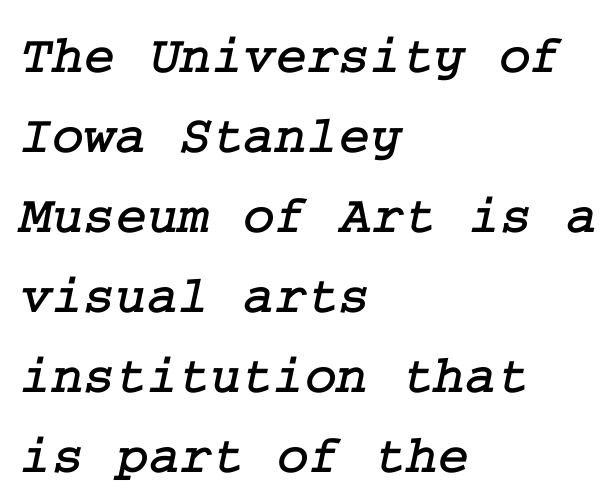
Q: Is the typeface a serif or a sans-serif typeface? A: Serif.
Q: Is the text underlined? A: No.
Q: How is the paragraph aligned? A: Left-aligned.
Q: Is the spacing between letters normal or unusually wide? A: Normal.
Q: Is the spacing between lines tight, normal or loose? A: Normal.
Q: Width (condensed, normal, or wide)? A: Normal.
Q: Stroke contrast? A: Low.
Q: x-height? A: Medium.
